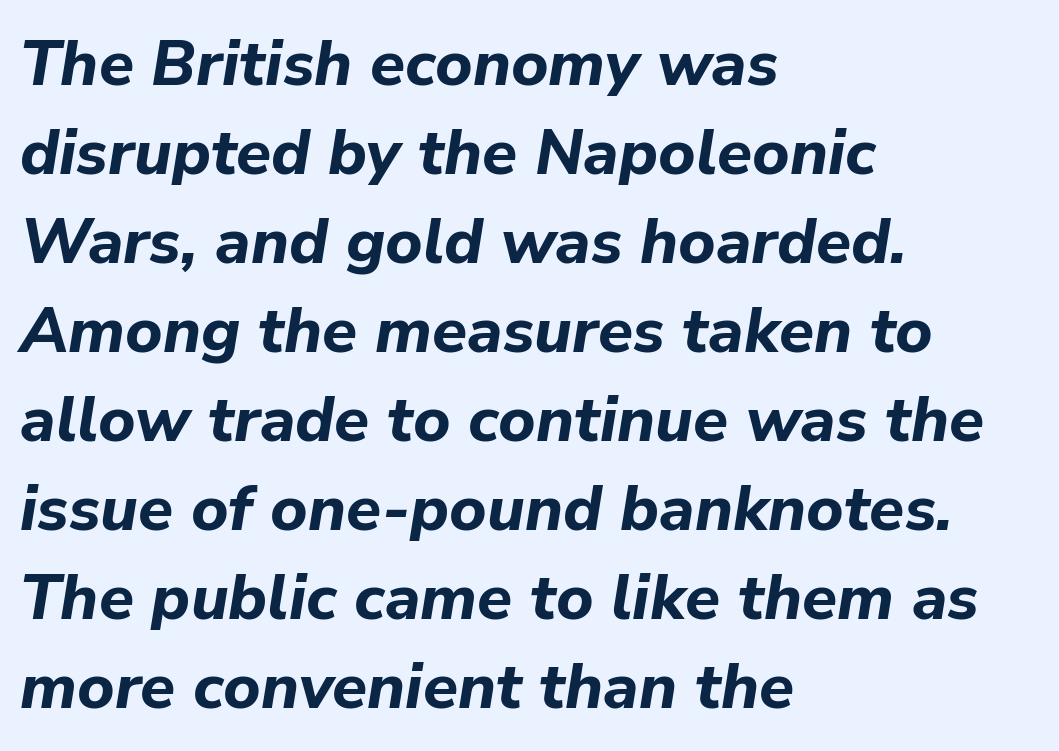
The image shows 64 px bold type, italic (leaning right); set left-aligned, normal line spacing (1.39x), normal letter spacing, not underlined; low stroke contrast and a medium x-height.
